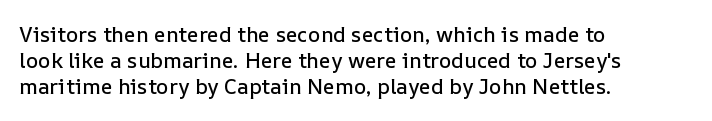
The image shows 21 px text type, upright; set left-aligned, line spacing 1.24x, normal letter spacing, not underlined.
